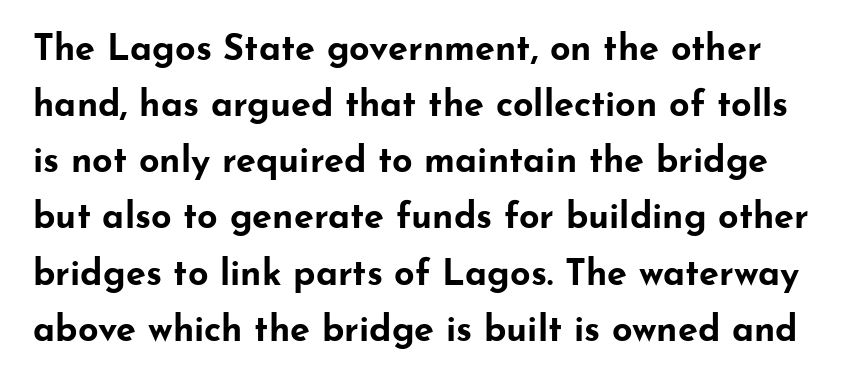
Caption: bold face, heavy strokes. This sample keeps an unexceptional amount of space between lines. Does the type have serifs? No, each stem ends abruptly. Designer's note — italics off, roman on. Proportional: the letters do not fall into vertical columns. Short note: letters normally spaced.
